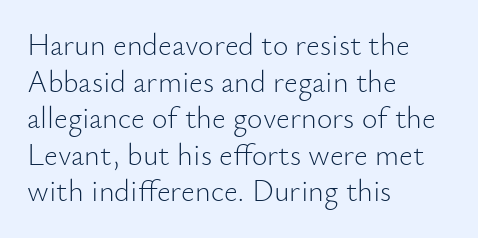
Q: Is the text bold? A: No.
Q: Is the text italic (slanted)? A: No, it is upright.
Q: Is the typeface a serif or a sans-serif typeface? A: Sans-serif.
Q: Is the text underlined? A: No.
Q: How is the paragraph aligned? A: Left-aligned.
Q: Is the spacing between letters normal or unusually wide? A: Normal.
Q: Width (condensed, normal, or wide)? A: Normal.
Q: Stroke contrast? A: Low.
Q: x-height? A: Small.
Q: Monospaced? A: No.
